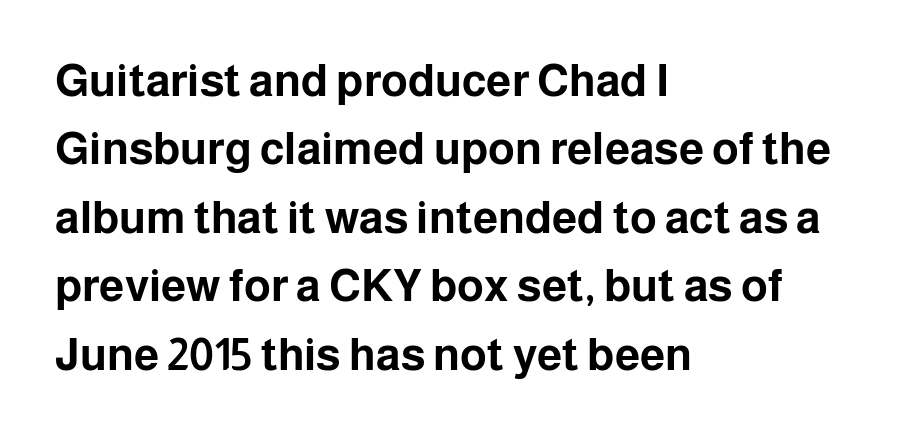
Q: Is the text bold? A: Yes.
Q: Is the text italic (slanted)? A: No, it is upright.
Q: Is the typeface a serif or a sans-serif typeface? A: Sans-serif.
Q: Is the text underlined? A: No.
Q: How is the paragraph aligned? A: Left-aligned.
Q: Is the spacing between letters normal or unusually wide? A: Normal.
Q: Is the spacing between lines tight, normal or loose? A: Normal.
Q: Width (condensed, normal, or wide)? A: Normal.
Q: Stroke contrast? A: Low.
Q: x-height? A: Medium.
Q: Monospaced? A: No.
